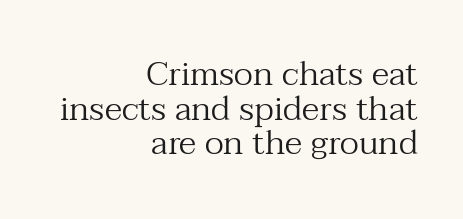
The image shows 34 px regular-weight serif type, upright; set right-aligned, tight line spacing (1.02x), normal letter spacing, not underlined; medium stroke contrast and a medium x-height.
